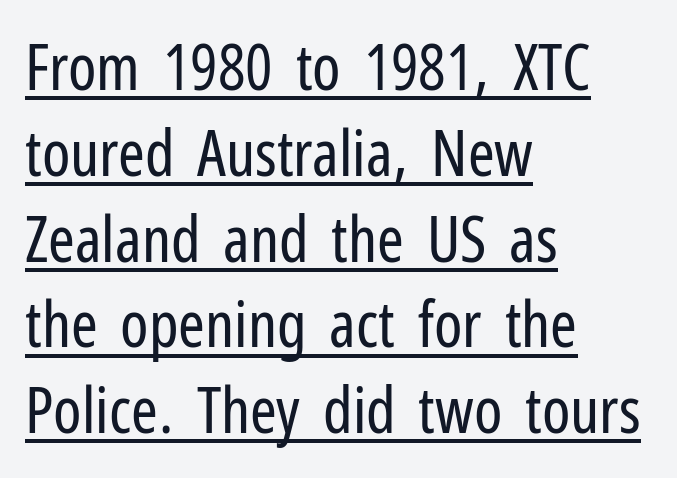
The image shows 64 px regular-weight, condensed sans-serif type, upright; set left-aligned, normal line spacing (1.34x), normal letter spacing, underlined; low stroke contrast and a medium x-height.
